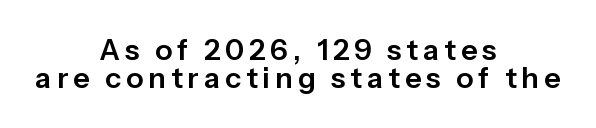
Q: Is the text italic (slanted)? A: No, it is upright.
Q: Is the typeface a serif or a sans-serif typeface? A: Sans-serif.
Q: Is the text underlined? A: No.
Q: How is the paragraph aligned? A: Centered.
Q: Is the spacing between lines tight, normal or loose? A: Tight.
Q: Width (condensed, normal, or wide)? A: Normal.
Q: Stroke contrast? A: Low.
Q: x-height? A: Medium.
Q: Monospaced? A: No.
